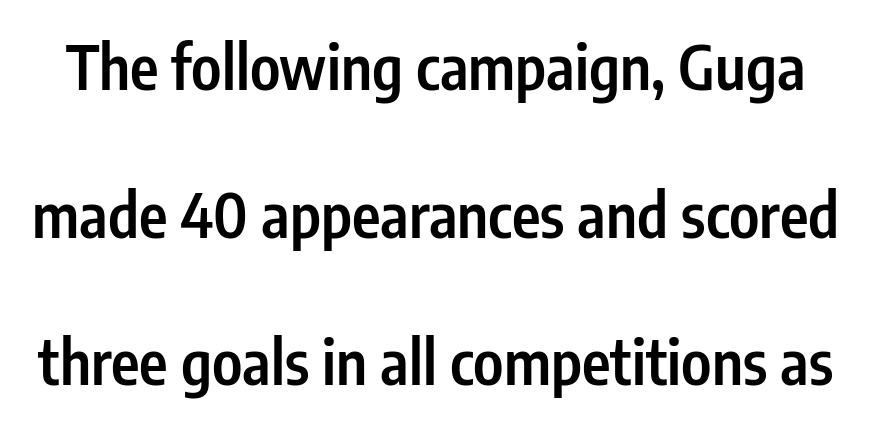
The image shows 61 px semibold, condensed sans-serif type, upright; set loose line spacing (2.42x), normal letter spacing, not underlined; low stroke contrast and a medium x-height.
